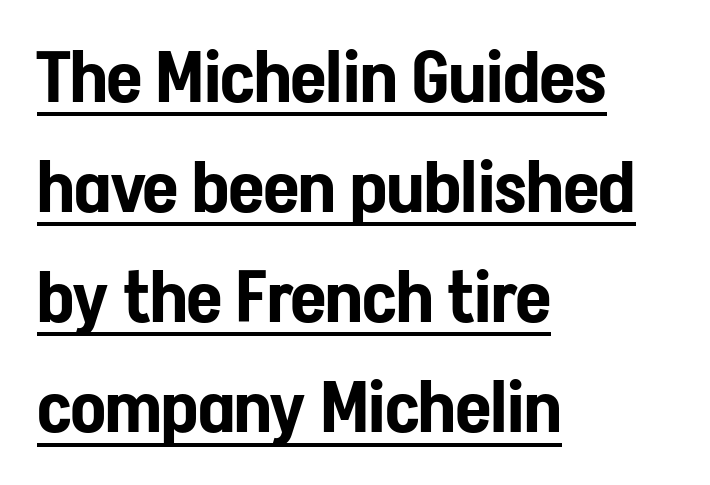
The image shows 72 px condensed sans-serif type, upright; set left-aligned, normal line spacing (1.53x), normal letter spacing, underlined; low stroke contrast and a medium x-height.
